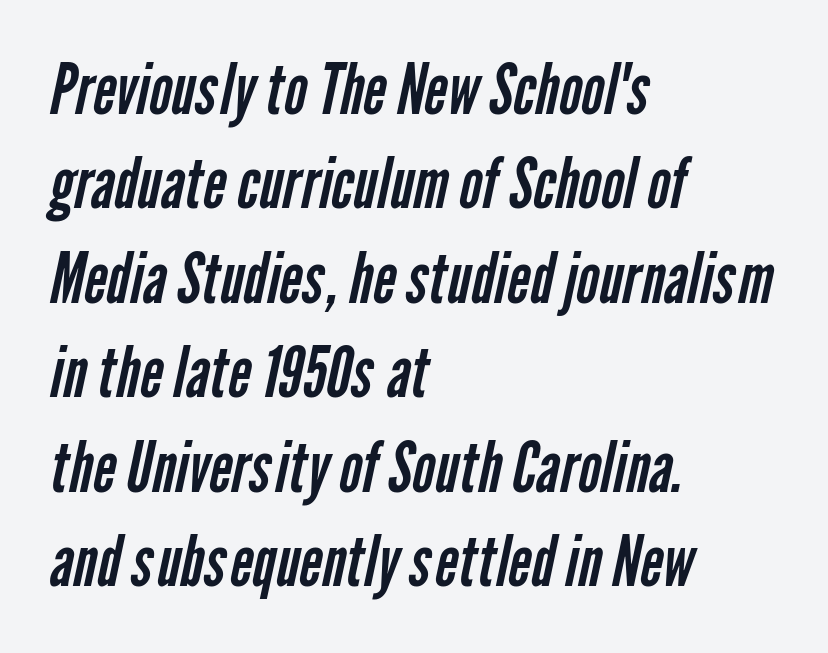
Classification — sans serif. Each new line begins a customary step beneath the previous one. In terms of letterspacing, this is plain default setting. No word sits above an underline. Each letter keeps its own natural width here, so spacing adapts to shape.
